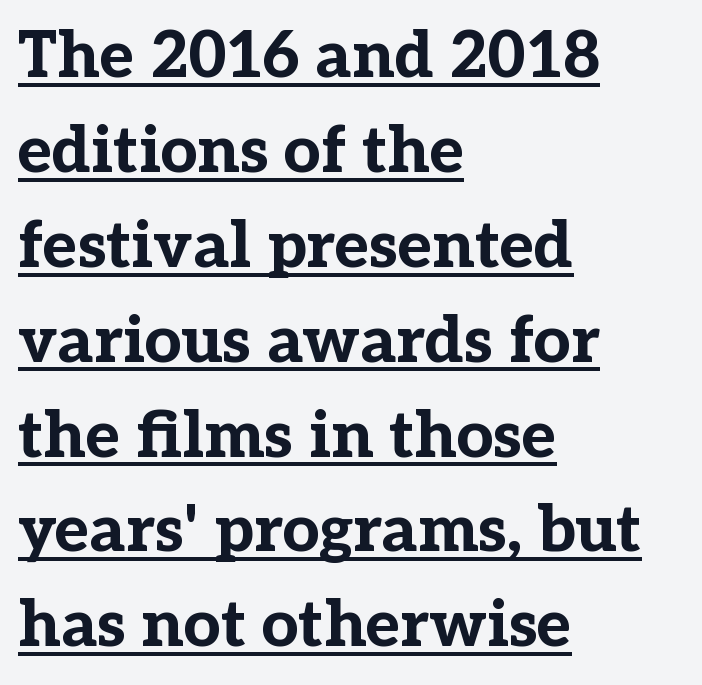
Q: Is the text bold? A: Yes.
Q: Is the text italic (slanted)? A: No, it is upright.
Q: Is the typeface a serif or a sans-serif typeface? A: Serif.
Q: Is the text underlined? A: Yes.
Q: How is the paragraph aligned? A: Left-aligned.
Q: Is the spacing between letters normal or unusually wide? A: Normal.
Q: Is the spacing between lines tight, normal or loose? A: Normal.
Q: Width (condensed, normal, or wide)? A: Normal.
Q: Stroke contrast? A: Low.
Q: x-height? A: Medium.
Q: Monospaced? A: No.
